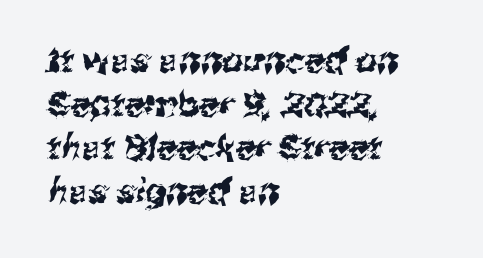
These lines are rendered in a variable-pitch font. Each word holds together tightly as a unit, with standard inter-letter gaps. Has an underline been added? It has not. Reading down the block, your eye returns to a fixed left position each line.
